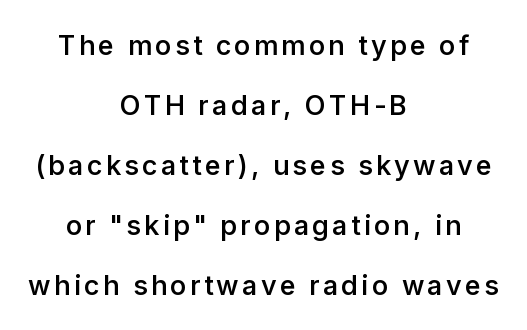
A student would call this center alignment; a typographer would say set centered. Airy leading. Check the space under the baseline: it is left empty. This is moderately heavy type, rendered in semibold. The letters stand straight up with perfectly vertical stems.
